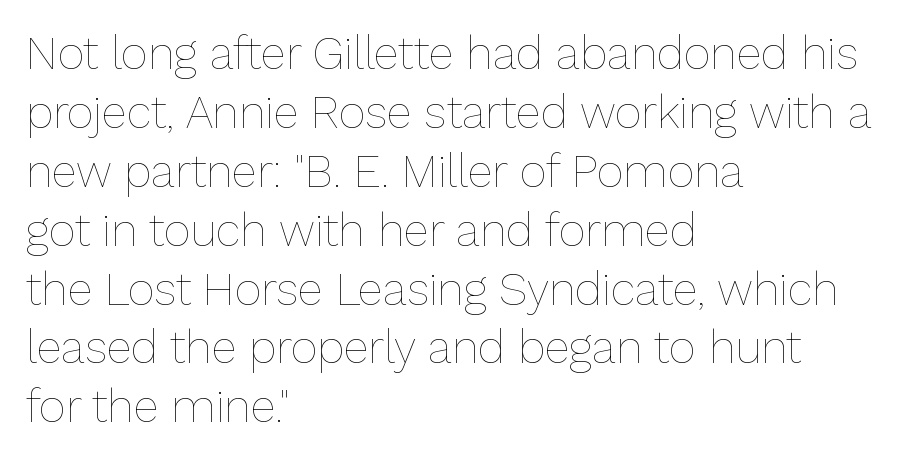
The image shows 46 px thin type, upright; set left-aligned, normal line spacing (1.28x), normal letter spacing, not underlined; low stroke contrast and a medium x-height.
